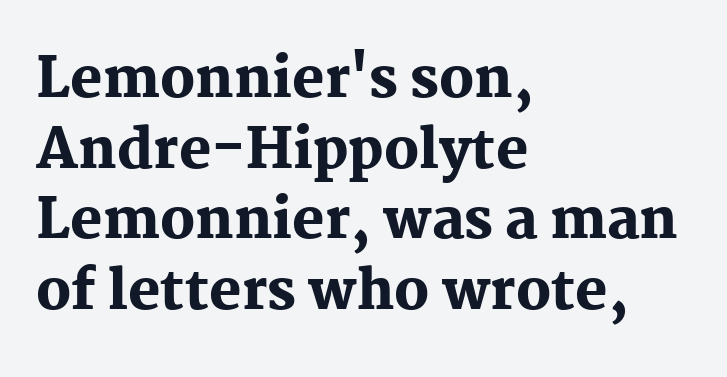
Spacing verdict: proportional, widths tailored to each character. Reading down the column, the eye jumps a familiar distance to each next line. Check the space under the baseline: it is left empty. The face used here is seriffed, in the tradition of book romans.
